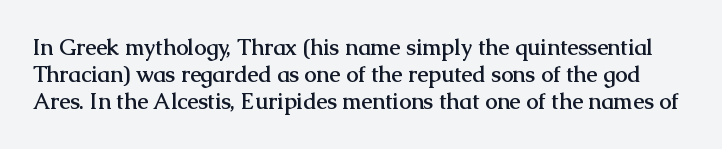
{"italic": "no", "bold": "yes", "underline": "no", "line_spacing_ratio": 1.22, "letter_spacing": "normal", "letter_spacing_em": 0.0, "glyph_px": 22}
